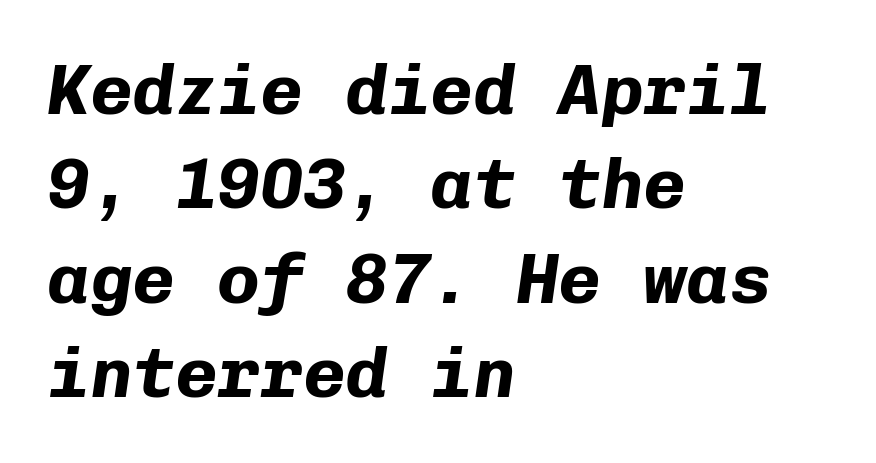
The image shows 71 px bold type, italic (leaning right), monospaced; set left-aligned, normal line spacing (1.33x), normal letter spacing, not underlined; low stroke contrast and a medium x-height.
